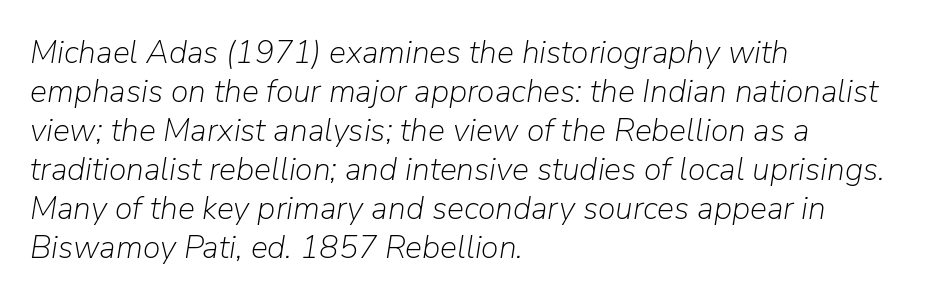
{"italic": "yes", "lean": "right", "slant_degrees": 9, "bold": "no", "weight": "light", "width": "normal", "stroke_contrast": "low", "x_height": "medium", "monospaced": "no", "underline": "no", "align": "left", "line_spacing_ratio": 1.22, "letter_spacing": "normal", "letter_spacing_em": 0.0, "glyph_px": 32}
